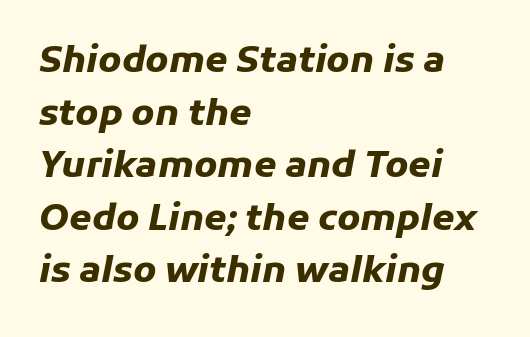
{"italic": "yes", "lean": "right", "slant_degrees": 11, "bold": "yes", "weight": "heavy", "width": "normal", "stroke_contrast": "low", "x_height": "medium", "monospaced": "no", "underline": "no", "align": "left", "line_spacing": "normal", "line_spacing_ratio": 1.46, "letter_spacing": "normal", "letter_spacing_em": 0.0, "glyph_px": 36}
